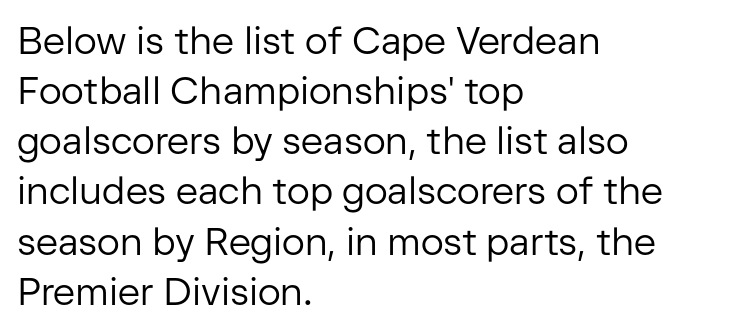
Q: Is the text bold? A: No.
Q: Is the text italic (slanted)? A: No, it is upright.
Q: Is the typeface a serif or a sans-serif typeface? A: Sans-serif.
Q: Is the text underlined? A: No.
Q: How is the paragraph aligned? A: Left-aligned.
Q: Is the spacing between letters normal or unusually wide? A: Normal.
Q: Is the spacing between lines tight, normal or loose? A: Normal.
Q: Width (condensed, normal, or wide)? A: Normal.
Q: Stroke contrast? A: Low.
Q: x-height? A: Medium.
Q: Monospaced? A: No.
